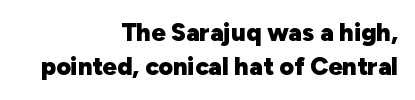
The image shows 25 px bold type, upright; set right-aligned, normal line spacing (1.37x), normal letter spacing, not underlined.
